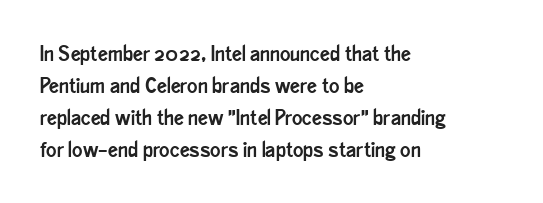
{"italic": "no", "underline": "no", "align": "left", "line_spacing": "normal", "line_spacing_ratio": 1.45, "letter_spacing": "normal", "letter_spacing_em": 0.0, "glyph_px": 22}
